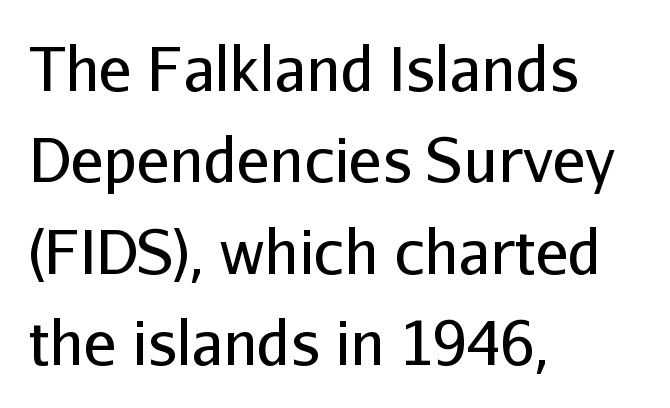
The image shows 61 px regular-weight sans-serif type, upright; set left-aligned, normal line spacing (1.5x), normal letter spacing, not underlined; low stroke contrast and a medium x-height.
